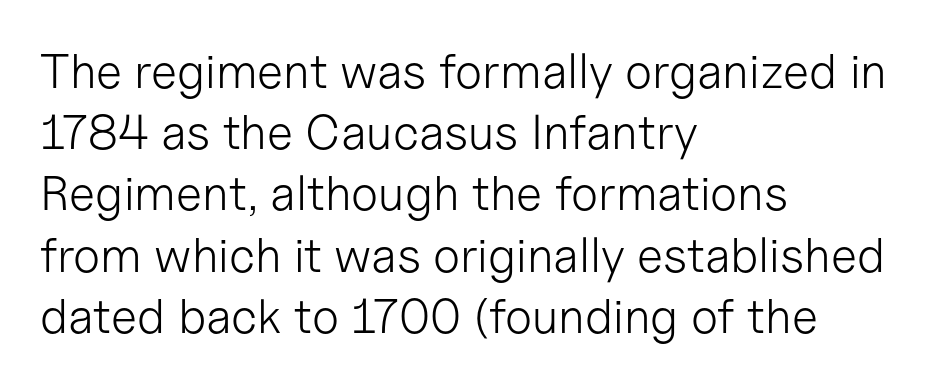
Q: Is the text bold? A: No.
Q: Is the text italic (slanted)? A: No, it is upright.
Q: Is the typeface a serif or a sans-serif typeface? A: Sans-serif.
Q: Is the text underlined? A: No.
Q: How is the paragraph aligned? A: Left-aligned.
Q: Is the spacing between letters normal or unusually wide? A: Normal.
Q: Is the spacing between lines tight, normal or loose? A: Normal.
Q: Width (condensed, normal, or wide)? A: Normal.
Q: Stroke contrast? A: Low.
Q: x-height? A: Medium.
Q: Monospaced? A: No.
